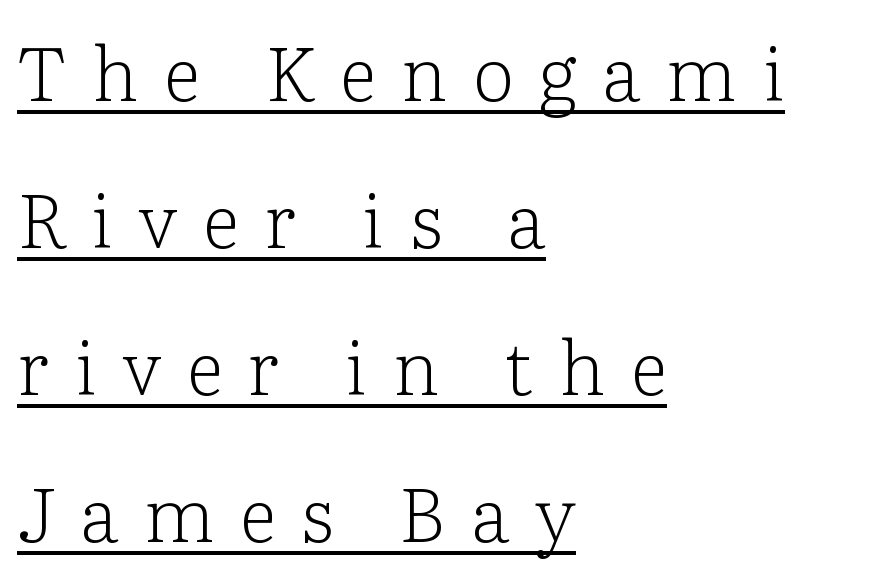
The image shows 75 px light serif type, upright; set left-aligned, loose line spacing (1.96x), unusually wide letter spacing (+0.34 em), underlined; low stroke contrast and a medium x-height.
